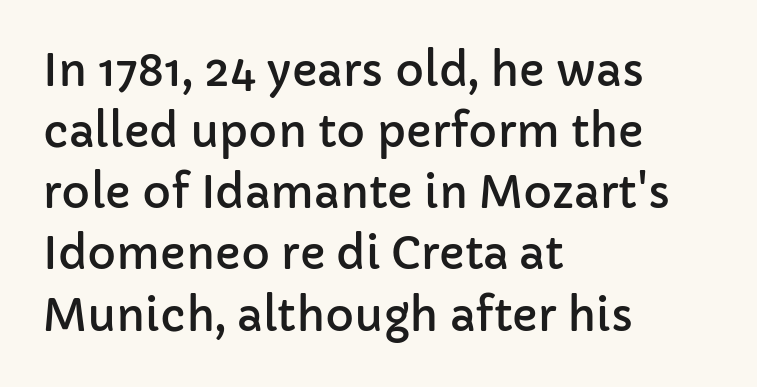
{"serif": "no", "italic": "no", "width": "normal", "stroke_contrast": "low", "x_height": "medium", "monospaced": "no", "underline": "no", "align": "left", "line_spacing": "normal", "line_spacing_ratio": 1.39, "letter_spacing": "normal", "letter_spacing_em": 0.0, "glyph_px": 44}
